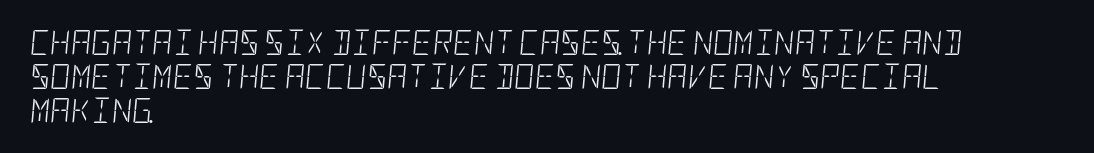
The vertical gap from one line to the next is medium. No extra ink here — the face is not bold. Every row of glyphs begins at an identical x-position on the left. These lines were composed using italics. What stands out about the letter spacing? Nothing — it is the standard amount.
